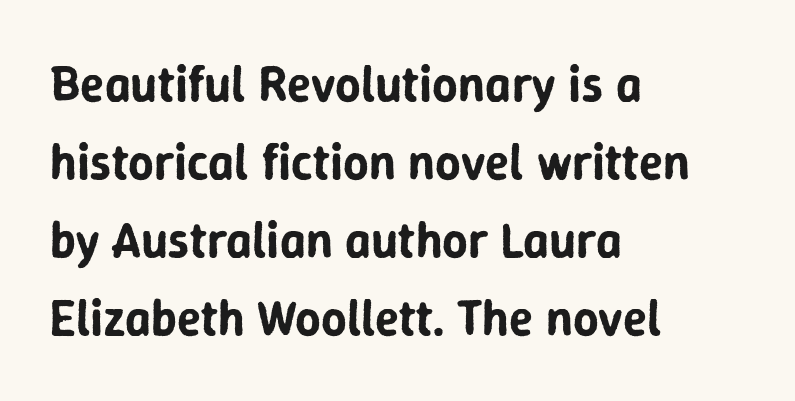
Notice how the passage keeps a crisp vertical edge on the left only. Classification — sans serif. Bare-footed words on every line. If you measured baseline to baseline, you'd find a middling distance. Varying glyph widths throughout — classic text-font behaviour. Tracking value appears to be zero — textbook default spacing.
